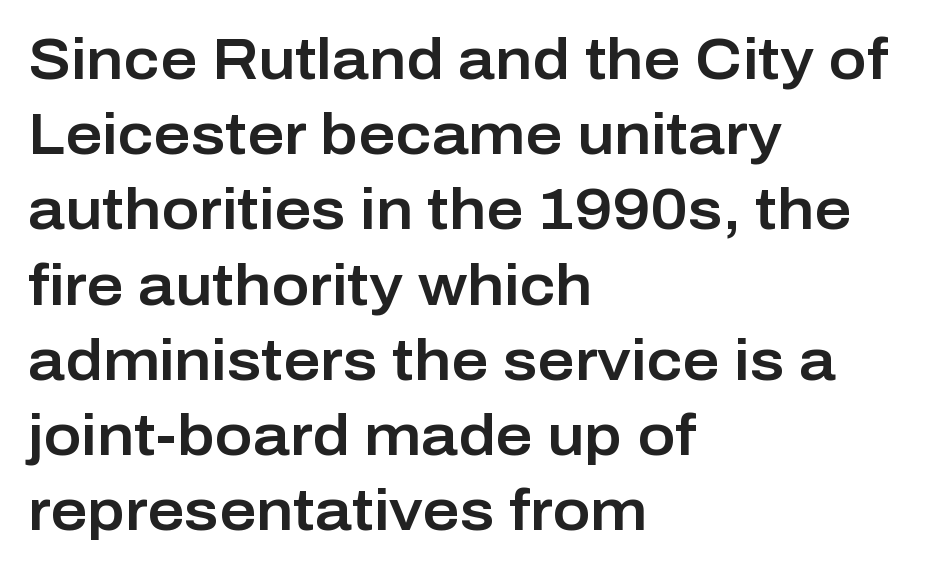
The passage shown is not underscored anywhere. Vertical spacing — default. Layout note: lines flush left. Spacing verdict: proportional, widths tailored to each character.
